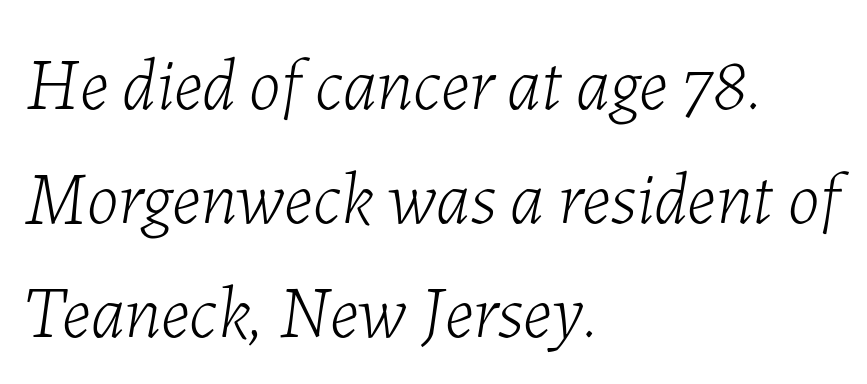
Q: Is the text bold? A: No.
Q: Is the text italic (slanted)? A: Yes, it leans right by about 7 degrees.
Q: Is the text underlined? A: No.
Q: How is the paragraph aligned? A: Left-aligned.
Q: Is the spacing between letters normal or unusually wide? A: Normal.
Q: Is the spacing between lines tight, normal or loose? A: Normal.
Q: Width (condensed, normal, or wide)? A: Normal.
Q: Stroke contrast? A: Low.
Q: x-height? A: Medium.
Q: Monospaced? A: No.
